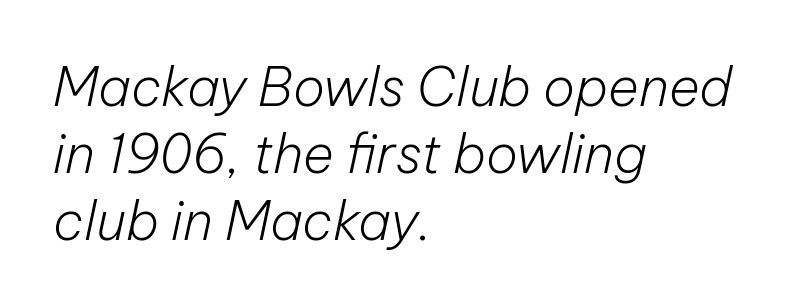
Rendered with sloped, italic letterforms. Proportional: the letters do not fall into vertical columns. The gap between lines stays unmarked. Caption: multi-line text, flush left, ragged right.
